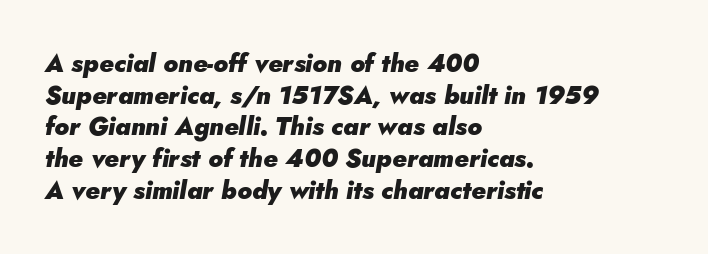
The image shows 25 px bold type, italic (leaning right); set left-aligned, normal line spacing (1.27x), normal letter spacing, not underlined.
